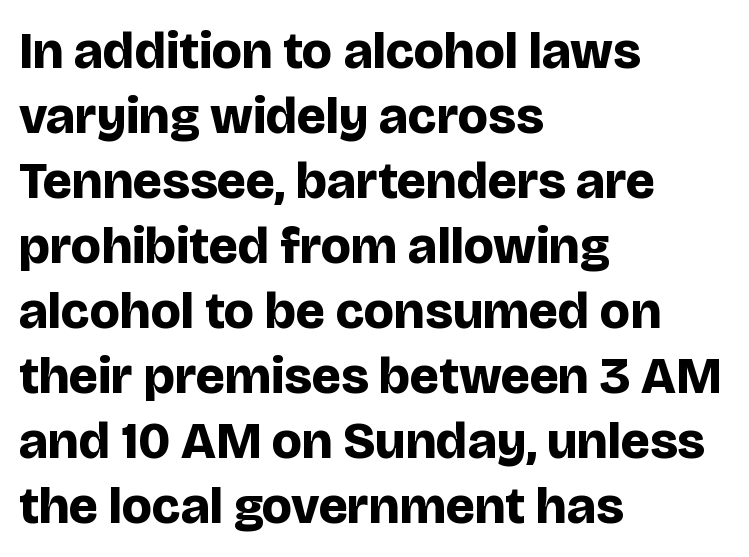
The image shows 52 px bold sans-serif type, upright; set left-aligned, normal line spacing (1.25x), normal letter spacing, not underlined; low stroke contrast and a large x-height.
